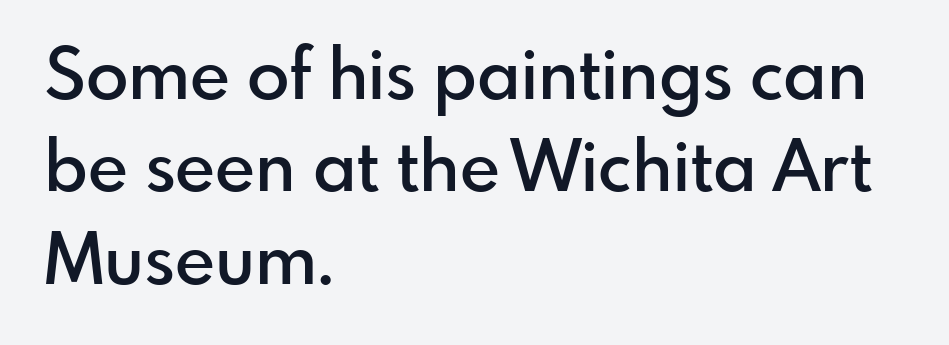
You could not count columns in this text — the font is proportionally spaced. Check the space under the baseline: it is left empty. No feet cap the strokes, marking this as sans-serif type. If you drew a ruler down the left edge, every line would touch it.
